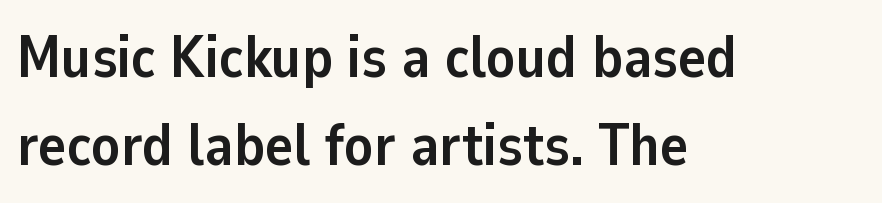
Q: Is the text bold? A: Yes.
Q: Is the text italic (slanted)? A: No, it is upright.
Q: Is the typeface a serif or a sans-serif typeface? A: Sans-serif.
Q: Is the text underlined? A: No.
Q: How is the paragraph aligned? A: Left-aligned.
Q: Is the spacing between letters normal or unusually wide? A: Normal.
Q: Is the spacing between lines tight, normal or loose? A: Normal.
Q: Width (condensed, normal, or wide)? A: Normal.
Q: Stroke contrast? A: Low.
Q: x-height? A: Medium.
Q: Monospaced? A: No.
